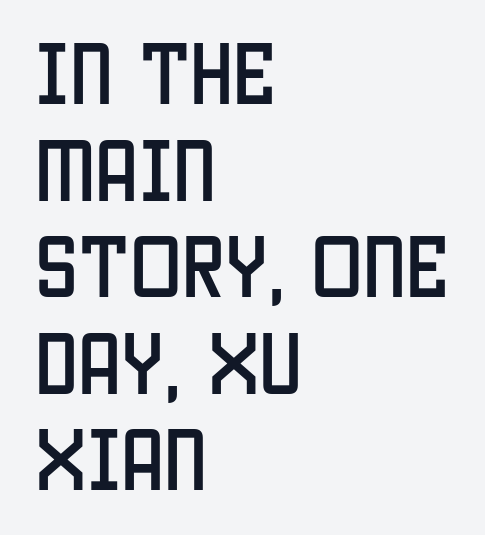
Q: Is the text italic (slanted)? A: No, it is upright.
Q: Is the typeface a serif or a sans-serif typeface? A: Sans-serif.
Q: Is the text underlined? A: No.
Q: How is the paragraph aligned? A: Left-aligned.
Q: Is the spacing between letters normal or unusually wide? A: Normal.
Q: Is the spacing between lines tight, normal or loose? A: Normal.
Q: Width (condensed, normal, or wide)? A: Condensed.
Q: Stroke contrast? A: Low.
Q: x-height? A: Large.
Q: Monospaced? A: No.
